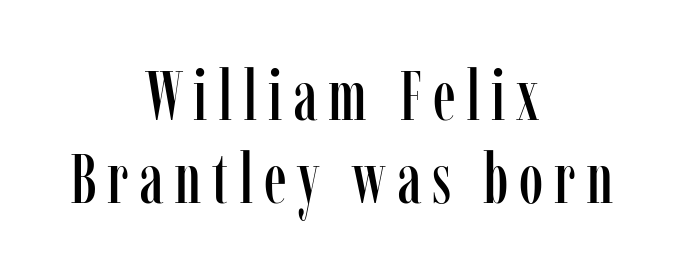
Line starts and ends both wander, symmetrically. The space beneath each line is pristine and unruled. You could not count columns in this text — the font is proportionally spaced. Typographically, this falls in the serif category. The typography opts for an upright posture over an oblique one.
